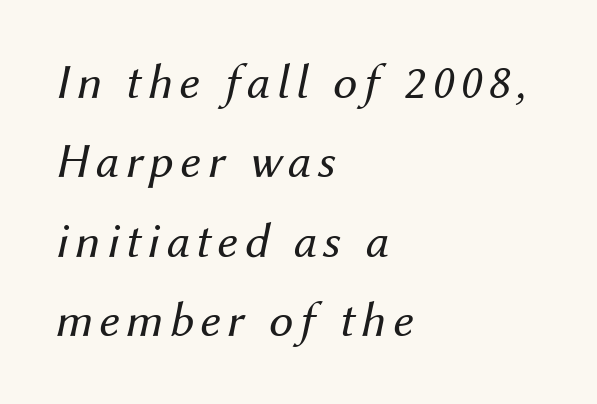
The passage shown is not underscored anywhere. Baseline-to-baseline distance is the conventional proportion of letter height. Where is the straight margin? On the left. Weight: in the light-to-regular range. Spacing verdict: proportional, widths tailored to each character. Slanted lettering throughout.
